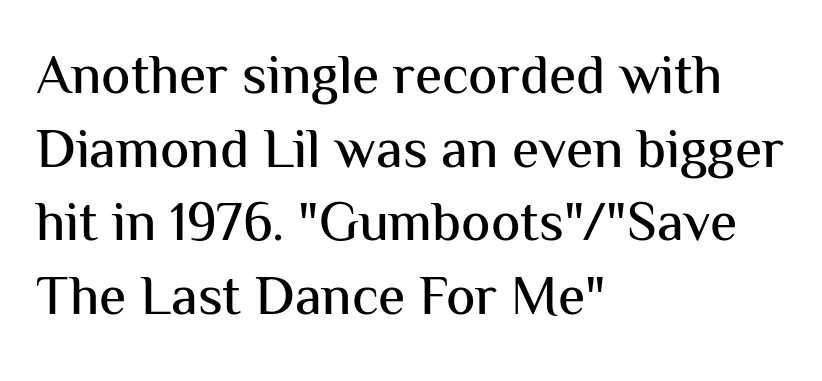
The image shows 55 px sans-serif type, upright; set left-aligned, normal line spacing (1.34x), normal letter spacing, not underlined; medium stroke contrast and a medium x-height.
